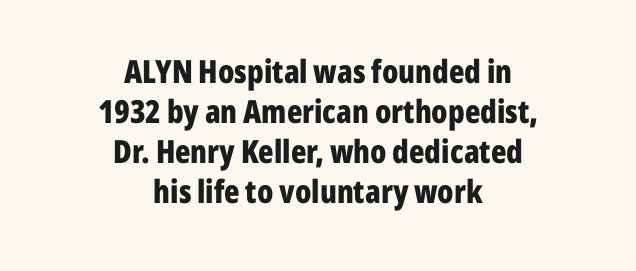
The image shows 32 px bold, condensed sans-serif type, upright; set centered, normal line spacing (1.25x), normal letter spacing, not underlined; low stroke contrast and a medium x-height.
